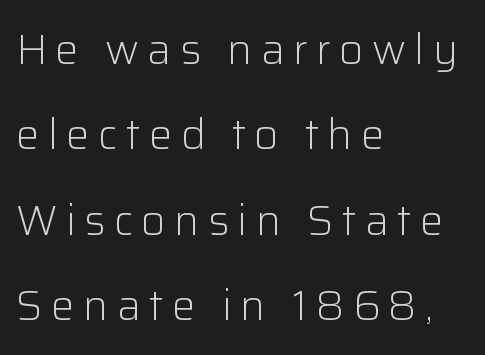
Q: Is the text bold? A: No.
Q: Is the text italic (slanted)? A: No, it is upright.
Q: Is the typeface a serif or a sans-serif typeface? A: Sans-serif.
Q: Is the text underlined? A: No.
Q: How is the paragraph aligned? A: Left-aligned.
Q: Is the spacing between letters normal or unusually wide? A: Unusually wide.
Q: Is the spacing between lines tight, normal or loose? A: Loose.
Q: Width (condensed, normal, or wide)? A: Normal.
Q: Stroke contrast? A: Low.
Q: x-height? A: Medium.
Q: Monospaced? A: No.
